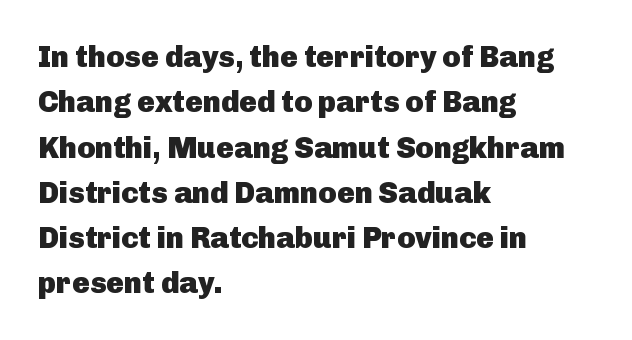
Each line starts at the same left margin while the right side varies. Stroke terminals: plain, sans-serif. Does extra space separate the letters? No, they use regular spacing. Lines of text with bare space underneath. In terms of posture, this sample is upright. This is heavy type, rendered in bold.
